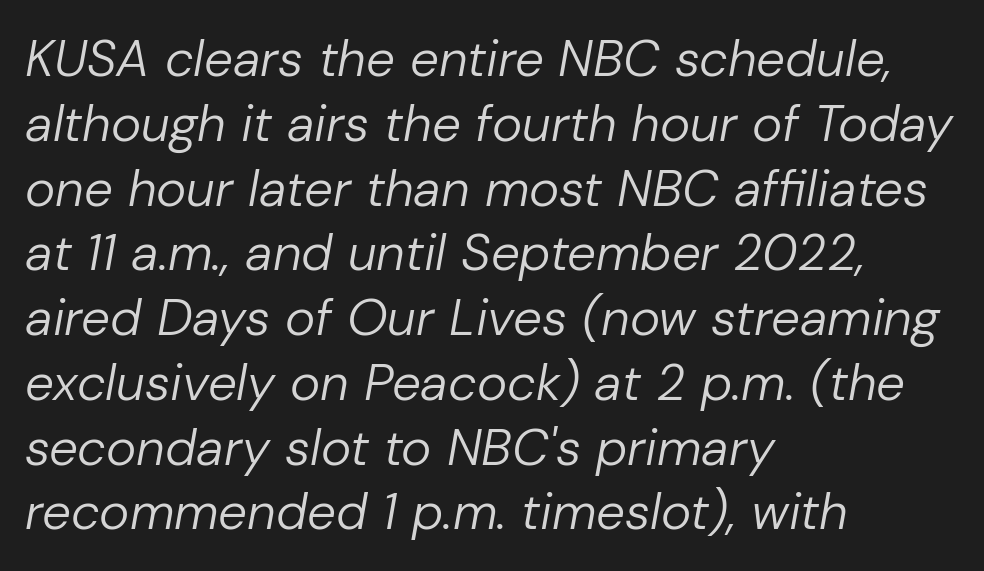
Designer's note — italics engaged. This rendering features lettering with no underline. Every row of glyphs begins at an identical x-position on the left. Interline gaps are of average width in this sample. Proportional: the letters do not fall into vertical columns. Unbolded letterforms with no extra heft.
